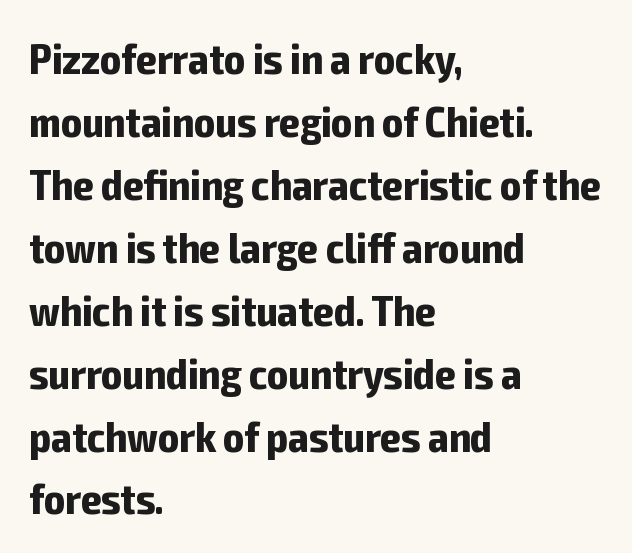
The setting favours the left margin, as ordinary paragraphs usually do. If you drew a line through each stem, it would be perfectly vertical. Glyph-to-glyph distance matches everyday printed text. Think of a printed novel: that variable character pitch is what you see here. The baseline area is clear. The typesetting leans heavy: a genuine bold.
